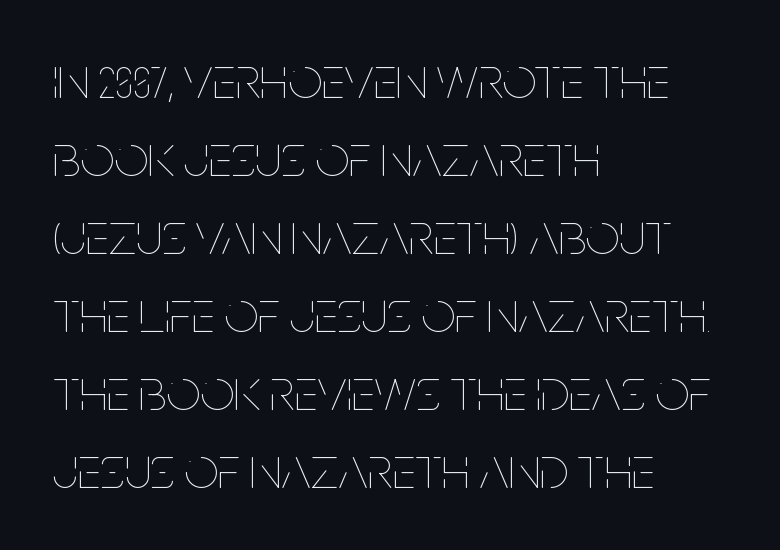
The image shows 60 px thin, condensed type, upright; set left-aligned, normal line spacing (1.3x), normal letter spacing, not underlined; low stroke contrast and a large x-height.
